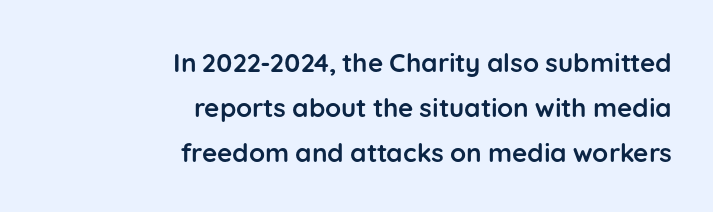
Do the letters lean? They stand straight. Glyph-to-glyph distance matches everyday printed text. Where is the straight margin? On the right. Summary of weight: heavy, a full bold. Underline: absent.
